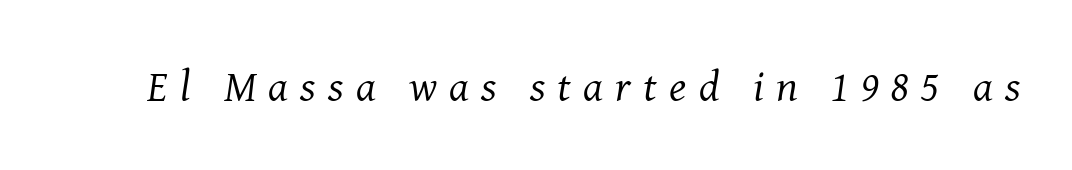
The image shows 44 px regular-weight serif type, italic (leaning right); set unusually wide letter spacing (+0.28 em), not underlined; medium stroke contrast and a medium x-height.
